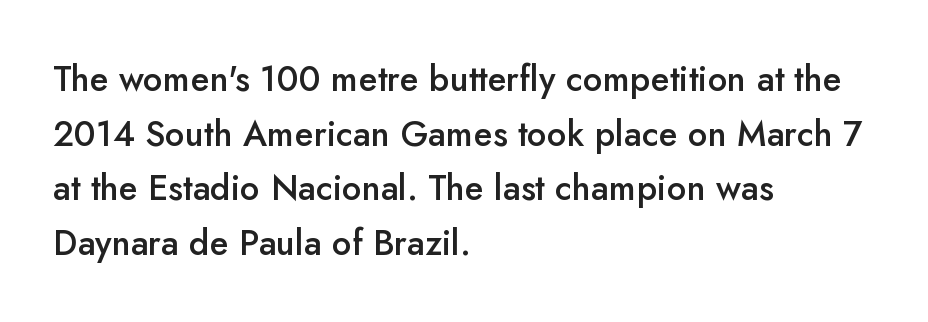
The image shows 35 px semibold sans-serif type, upright; set left-aligned, normal line spacing (1.56x), normal letter spacing, not underlined; low stroke contrast and a small x-height.
